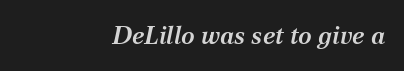
The image shows 25 px text type, italic (leaning right); set right-aligned, normal letter spacing, not underlined.
